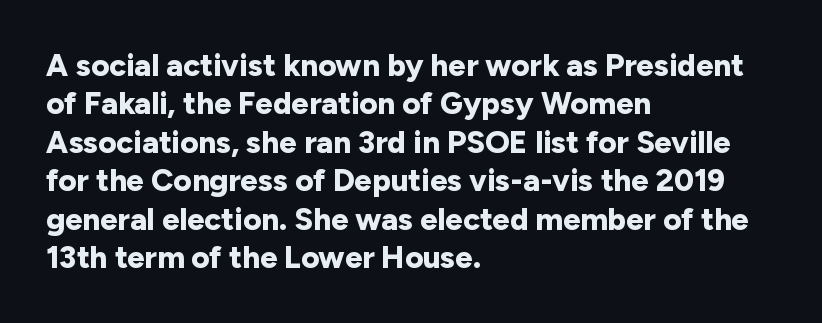
Q: Is the text bold? A: Yes.
Q: Is the text italic (slanted)? A: No, it is upright.
Q: Is the typeface a serif or a sans-serif typeface? A: Sans-serif.
Q: Is the text underlined? A: No.
Q: How is the paragraph aligned? A: Left-aligned.
Q: Is the spacing between letters normal or unusually wide? A: Normal.
Q: Width (condensed, normal, or wide)? A: Normal.
Q: Stroke contrast? A: Low.
Q: x-height? A: Medium.
Q: Monospaced? A: No.
